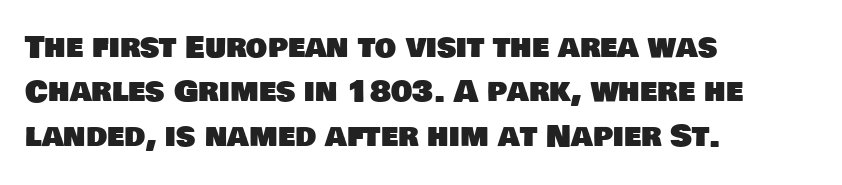
Q: Is the typeface a serif or a sans-serif typeface? A: Sans-serif.
Q: Is the text underlined? A: No.
Q: How is the paragraph aligned? A: Left-aligned.
Q: Is the spacing between letters normal or unusually wide? A: Normal.
Q: Is the spacing between lines tight, normal or loose? A: Normal.
Q: Width (condensed, normal, or wide)? A: Normal.
Q: Stroke contrast? A: Low.
Q: x-height? A: Large.
Q: Monospaced? A: No.
